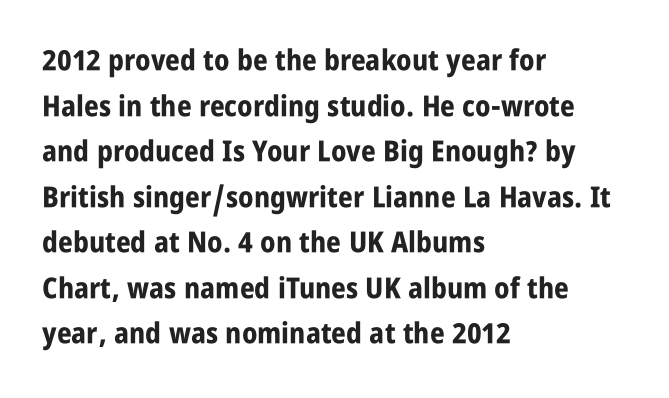
The image shows 29 px bold, condensed sans-serif type, upright; set left-aligned, normal line spacing (1.57x), normal letter spacing, not underlined; low stroke contrast and a large x-height.
